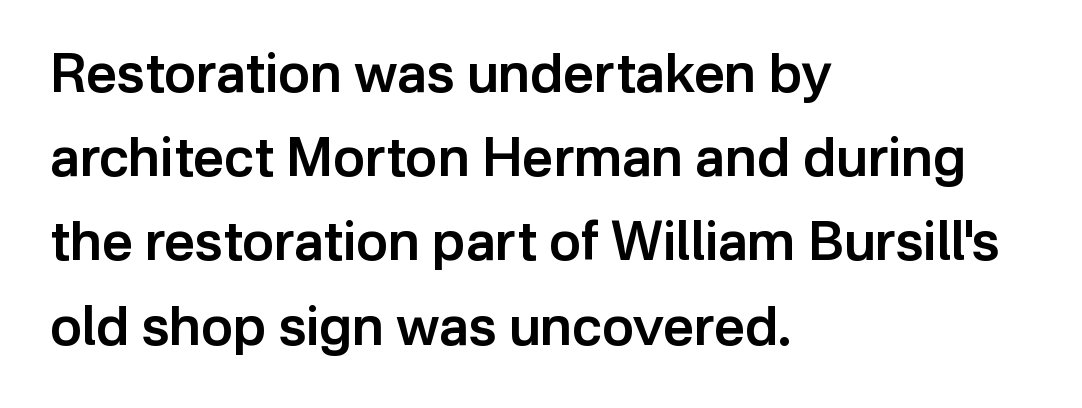
{"serif": "no", "italic": "no", "bold": "semi", "weight": "semibold", "width": "normal", "stroke_contrast": "low", "x_height": "medium", "monospaced": "no", "underline": "no", "align": "left", "line_spacing": "normal", "line_spacing_ratio": 1.56, "letter_spacing": "normal", "letter_spacing_em": 0.0, "glyph_px": 54}
